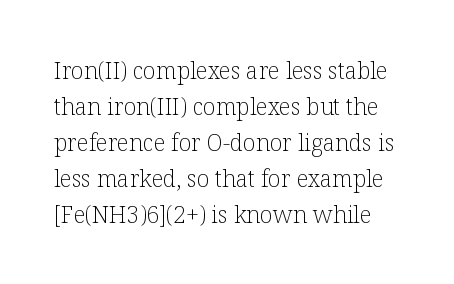
{"italic": "no", "bold": "no", "underline": "no", "line_spacing": "normal", "line_spacing_ratio": 1.56, "letter_spacing": "normal", "letter_spacing_em": 0.0, "glyph_px": 23}
